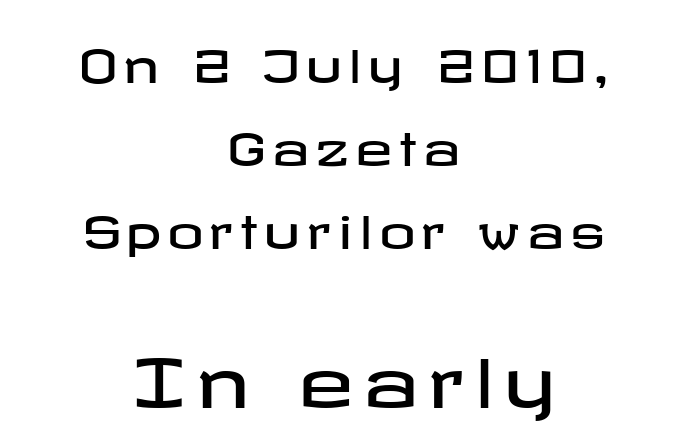
The image shows 67 px wide sans-serif type, upright; set centered, line spacing 1.84x, not underlined; the second (bottom) block is 1.49x larger; low stroke contrast and a medium x-height.
